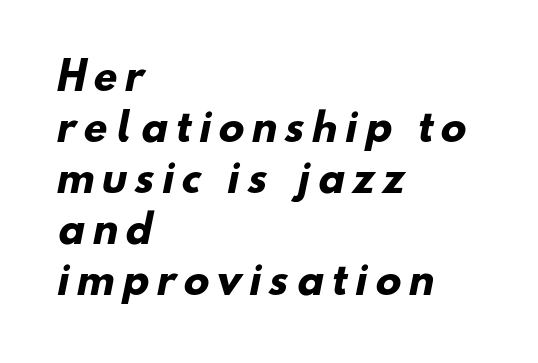
Q: Is the text bold? A: Yes.
Q: Is the typeface a serif or a sans-serif typeface? A: Sans-serif.
Q: Is the text underlined? A: No.
Q: How is the paragraph aligned? A: Left-aligned.
Q: Is the spacing between letters normal or unusually wide? A: Unusually wide.
Q: Is the spacing between lines tight, normal or loose? A: Normal.
Q: Width (condensed, normal, or wide)? A: Normal.
Q: Stroke contrast? A: Low.
Q: x-height? A: Small.
Q: Monospaced? A: No.
